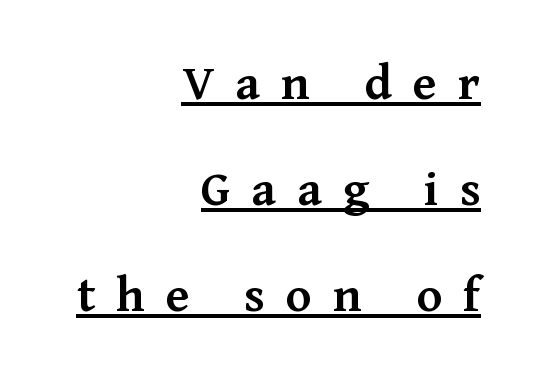
Compared with typical paragraphs, the rows here are farther apart. Look at the bottom of the vertical strokes: they flare into serifs here. Underline: present. These lines stack with their right ends in a neat column.
